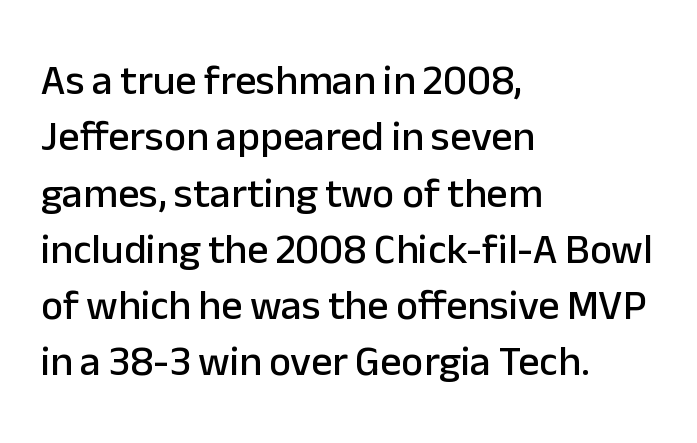
The image shows 42 px sans-serif type, upright; set left-aligned, normal line spacing (1.34x), normal letter spacing, not underlined; low stroke contrast and a medium x-height.
